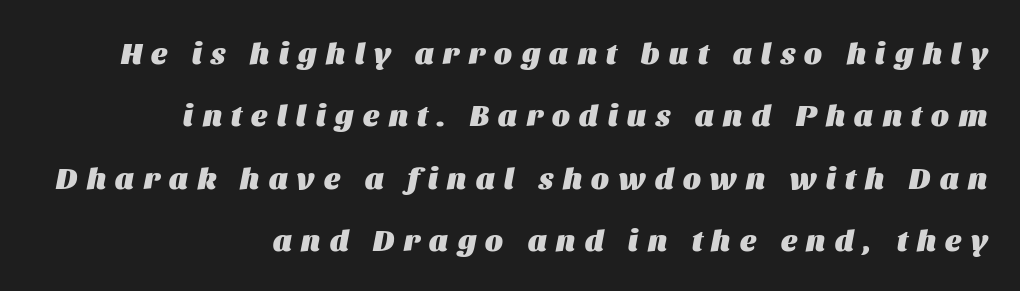
Think of a printed novel: that variable character pitch is what you see here. Students, this is bold: see how much ink each stroke carries. A typesetter would call this heavily tracked-out type. The lines are spread far apart with generous leading.
